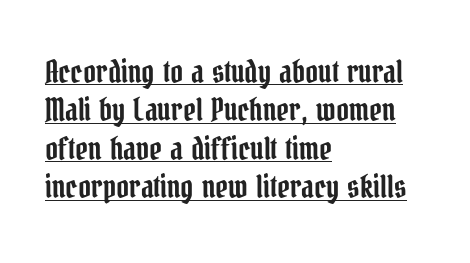
The image shows 31 px condensed serif type, upright; set left-aligned, line spacing 1.24x, normal letter spacing, underlined; low stroke contrast and a medium x-height.
